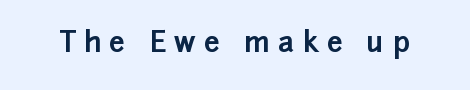
{"serif": "no", "italic": "no", "bold": "yes", "weight": "bold", "width": "normal", "stroke_contrast": "low", "x_height": "medium", "monospaced": "no", "underline": "no", "letter_spacing": "wide", "letter_spacing_em": 0.3, "glyph_px": 28}
